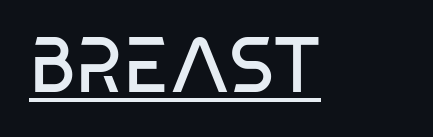
{"serif": "no", "italic": "no", "bold": "no", "weight": "regular", "width": "condensed", "stroke_contrast": "low", "x_height": "large", "monospaced": "no", "underline": "yes", "letter_spacing": "normal", "letter_spacing_em": 0.0, "glyph_px": 78}
